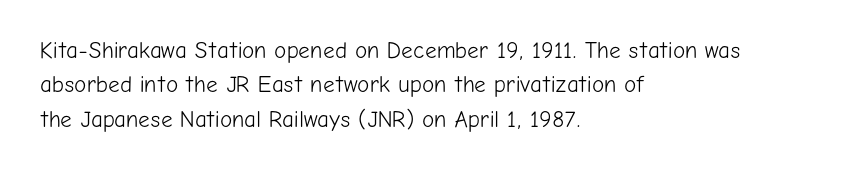
The image shows 23 px text type, upright; set left-aligned, normal line spacing (1.5x), normal letter spacing, not underlined.
